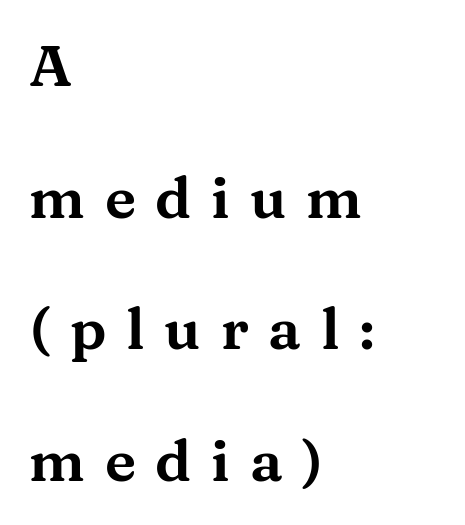
Q: Is the text italic (slanted)? A: No, it is upright.
Q: Is the typeface a serif or a sans-serif typeface? A: Serif.
Q: Is the text underlined? A: No.
Q: How is the paragraph aligned? A: Left-aligned.
Q: Is the spacing between letters normal or unusually wide? A: Unusually wide.
Q: Is the spacing between lines tight, normal or loose? A: Loose.
Q: Width (condensed, normal, or wide)? A: Wide.
Q: Stroke contrast? A: Medium.
Q: x-height? A: Medium.
Q: Monospaced? A: No.
